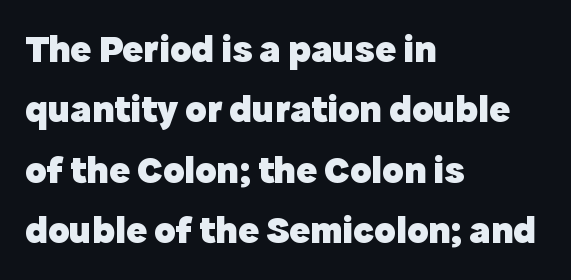
The image shows 39 px heavy sans-serif type, upright; set left-aligned, normal line spacing (1.55x), normal letter spacing, not underlined; a medium x-height.
